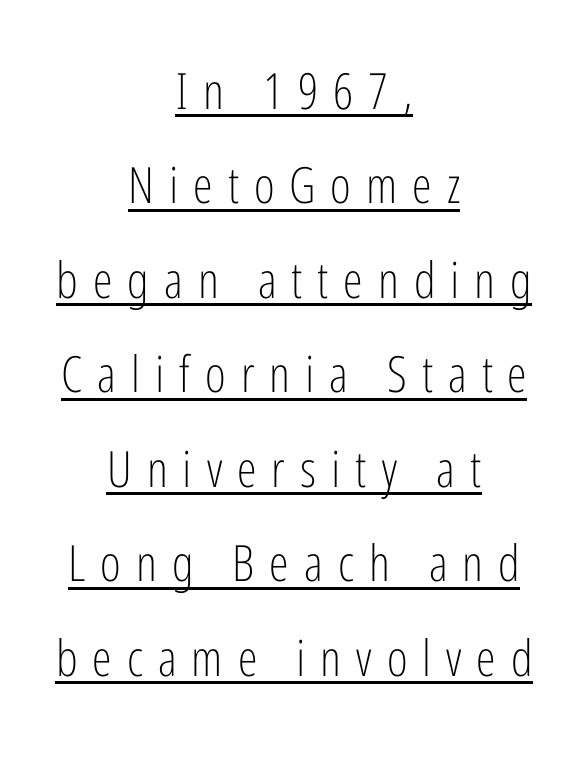
Q: Is the text bold? A: No.
Q: Is the text italic (slanted)? A: No, it is upright.
Q: Is the typeface a serif or a sans-serif typeface? A: Sans-serif.
Q: Is the text underlined? A: Yes.
Q: How is the paragraph aligned? A: Centered.
Q: Is the spacing between letters normal or unusually wide? A: Unusually wide.
Q: Width (condensed, normal, or wide)? A: Condensed.
Q: Stroke contrast? A: Low.
Q: x-height? A: Medium.
Q: Monospaced? A: No.
